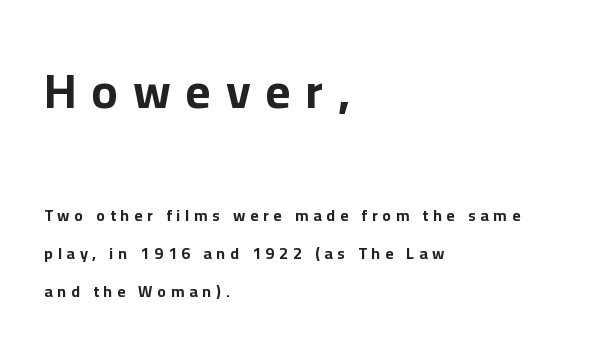
The image shows 49 px bold sans-serif type, upright; set left-aligned, loose line spacing (2.38x), unusually wide letter spacing (+0.3 em), not underlined; the first (top) block is 3.06x larger; low stroke contrast and a medium x-height.
